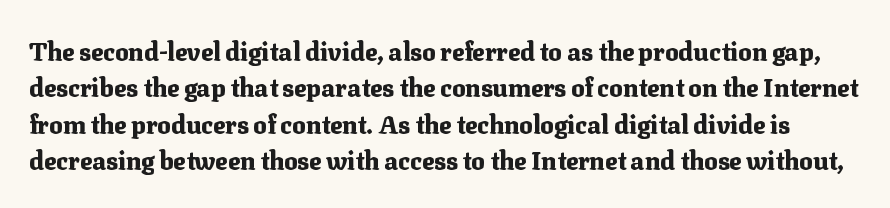
{"italic": "no", "bold": "yes", "underline": "no", "line_spacing": "normal", "line_spacing_ratio": 1.46, "letter_spacing": "normal", "letter_spacing_em": 0.0, "glyph_px": 25}
